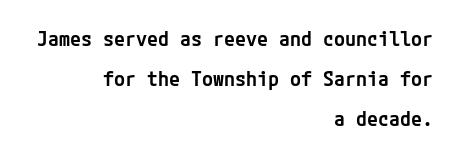
The image shows 20 px text type, upright; set right-aligned, loose line spacing (2.0x), normal letter spacing, not underlined.
